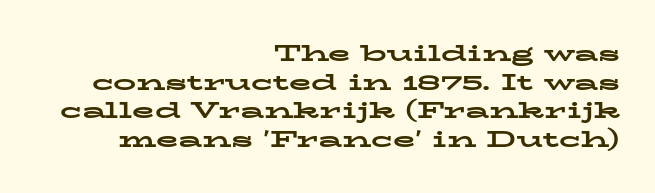
The sample has been set heavy, in full bold. The lettering holds an erect, upright posture throughout. Teacher's note: observe the even right margin — that is flush-right alignment. The line texture is even and compact thanks to regular tracking.
